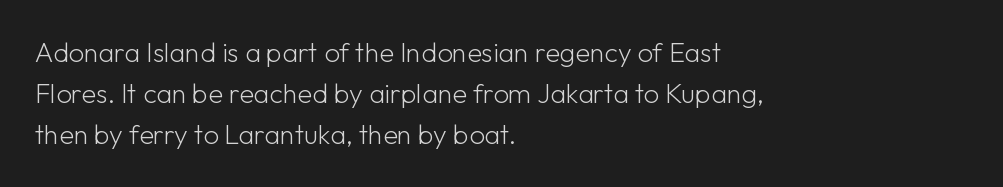
Q: Is the text bold? A: No.
Q: Is the text italic (slanted)? A: No, it is upright.
Q: Is the text underlined? A: No.
Q: How is the paragraph aligned? A: Left-aligned.
Q: Is the spacing between letters normal or unusually wide? A: Normal.
Q: Is the spacing between lines tight, normal or loose? A: Normal.
